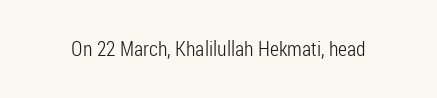
The image shows 21 px text type, upright; set normal letter spacing, not underlined.
